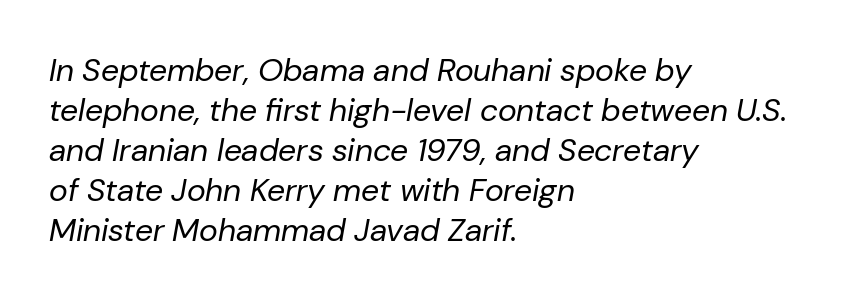
A typesetter would call this leading conventional body-copy spacing. The lettering tilts uniformly, giving the passage an italic look. Spacing verdict: proportional, widths tailored to each character. The letters sit at their default tracking, neither squeezed nor spread.
